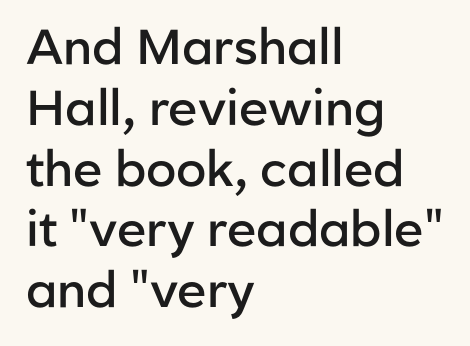
Each glyph is drawn with semibold strokes, heavier than normal yet not fully bold. Left-aligned paragraph, ragged on the right. Looks like regular typesetting: each glyph gets only the width it needs. Type without underlining. These lines are composed in type without serifs.
